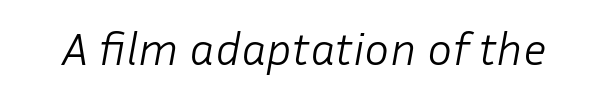
The image shows 47 px light type, italic (leaning right); set normal letter spacing, not underlined; low stroke contrast and a medium x-height.
